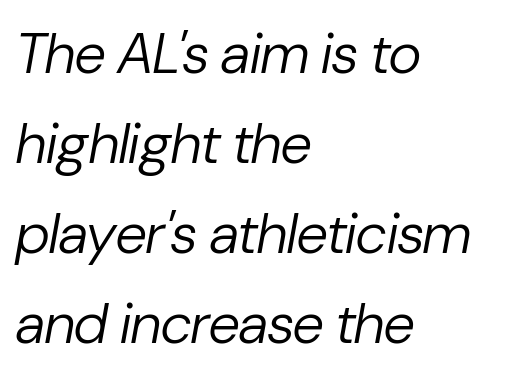
The image shows 57 px regular-weight type, italic (leaning right); set left-aligned, normal line spacing (1.58x), normal letter spacing, not underlined; low stroke contrast and a medium x-height.
